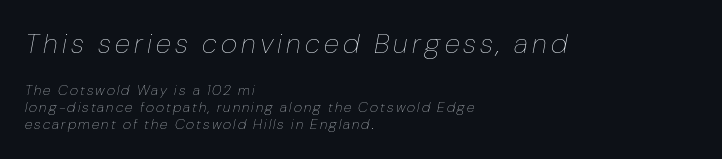
{"italic": "yes", "lean": "right", "slant_degrees": 10, "bold": "no", "weight": "thin", "width": "normal", "stroke_contrast": "low", "x_height": "medium", "monospaced": "no", "underline": "no", "align": "left", "line_spacing_ratio": 1.2, "larger_block": "first", "size_ratio": 2.0, "glyph_px": 28}
